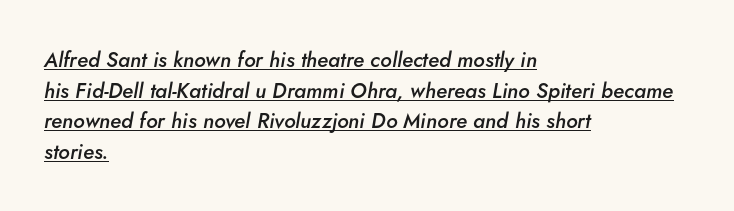
The text carries the slant typical of an italic or oblique font. Left-aligned paragraph, ragged on the right. Emphasis by weight is partial: semibold. Underline: present. Compared with typical paragraphs, the rows here are spaced about the same. The gaps between neighbouring characters are ordinary and unremarkable.
